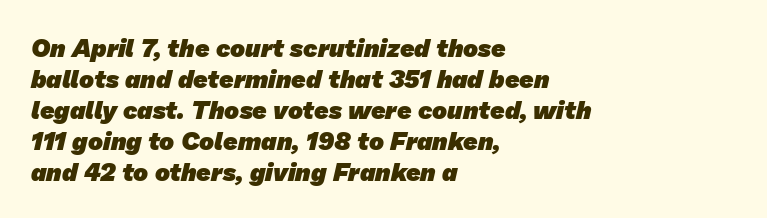
{"bold": "yes", "underline": "no", "align": "left", "line_spacing_ratio": 1.24, "letter_spacing": "normal", "letter_spacing_em": 0.0, "glyph_px": 25}
